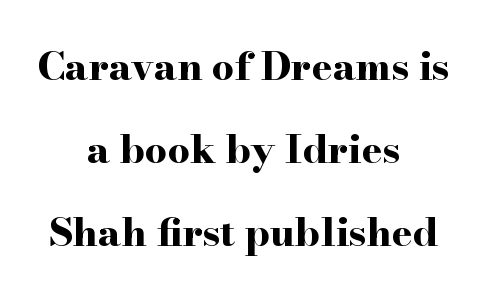
Q: Is the text bold? A: Yes.
Q: Is the text italic (slanted)? A: No, it is upright.
Q: Is the typeface a serif or a sans-serif typeface? A: Serif.
Q: Is the text underlined? A: No.
Q: How is the paragraph aligned? A: Centered.
Q: Is the spacing between letters normal or unusually wide? A: Normal.
Q: Is the spacing between lines tight, normal or loose? A: Loose.
Q: Width (condensed, normal, or wide)? A: Wide.
Q: Stroke contrast? A: High.
Q: x-height? A: Small.
Q: Monospaced? A: No.
